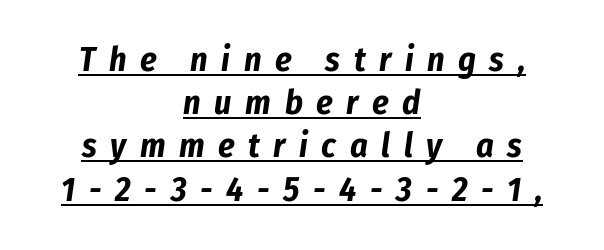
{"italic": "yes", "lean": "right", "slant_degrees": 8, "bold": "yes", "weight": "bold", "width": "condensed", "stroke_contrast": "low", "x_height": "medium", "monospaced": "no", "underline": "yes", "align": "center", "line_spacing": "normal", "line_spacing_ratio": 1.27, "letter_spacing": "wide", "letter_spacing_em": 0.4, "glyph_px": 34}
